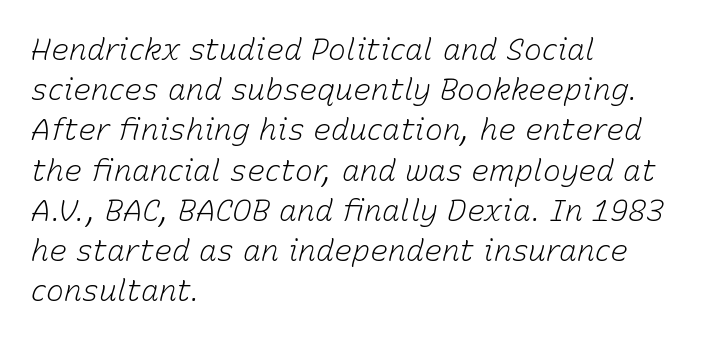
The image shows 30 px light type, italic (leaning right); set left-aligned, normal line spacing (1.34x), normal letter spacing, not underlined; low stroke contrast and a medium x-height.
